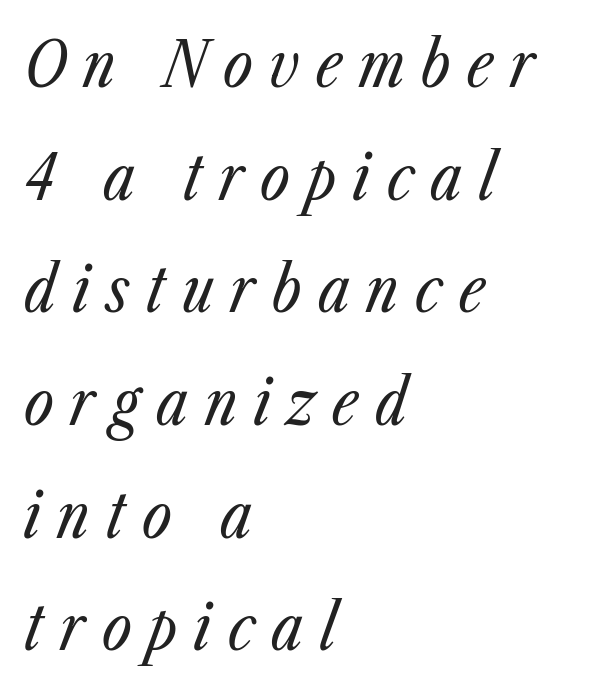
The image shows 64 px regular-weight, condensed type, italic (leaning right); set left-aligned, line spacing 1.76x, unusually wide letter spacing (+0.26 em), not underlined; low stroke contrast and a medium x-height.
